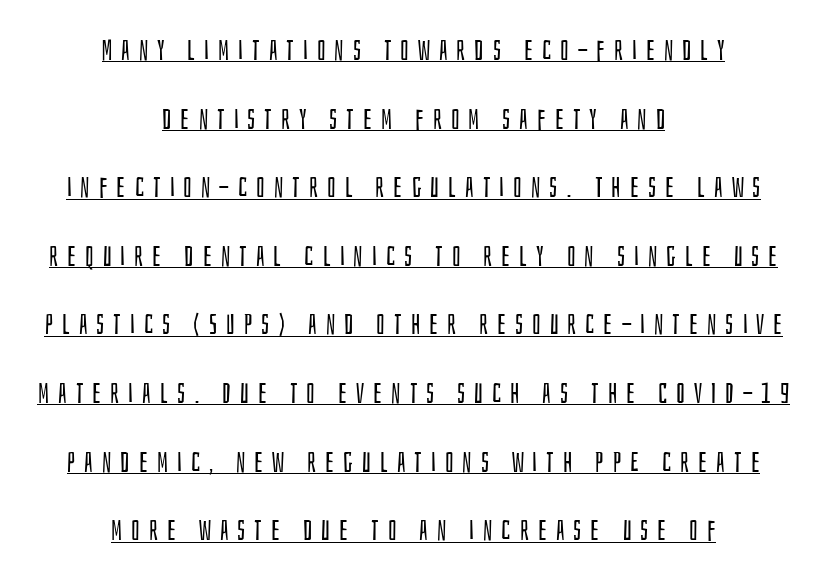
The image shows 28 px regular-weight, condensed sans-serif type, upright; set centered, loose line spacing (2.45x), unusually wide letter spacing (+0.32 em), underlined; low stroke contrast and a large x-height.
